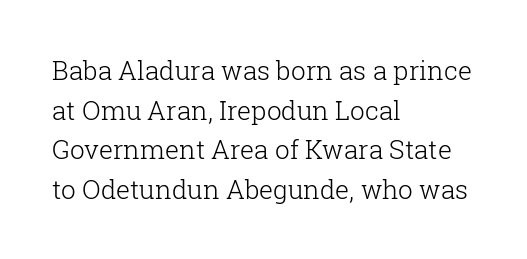
The image shows 26 px text type, upright; set left-aligned, normal line spacing (1.52x), normal letter spacing, not underlined.
